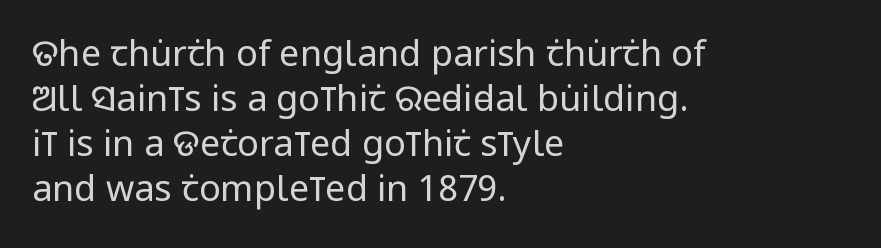
{"serif": "no", "italic": "no", "bold": "no", "weight": "regular", "width": "condensed", "stroke_contrast": "low", "x_height": "large", "monospaced": "no", "underline": "no", "align": "left", "line_spacing": "normal", "line_spacing_ratio": 1.25, "letter_spacing": "normal", "letter_spacing_em": 0.0, "glyph_px": 36}
